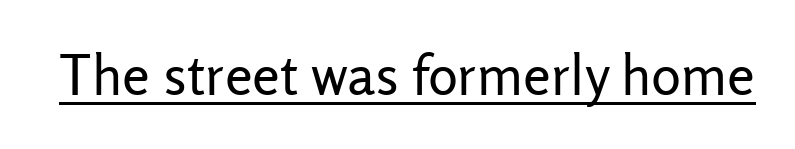
{"serif": "no", "italic": "no", "bold": "no", "weight": "regular", "width": "normal", "stroke_contrast": "low", "x_height": "medium", "monospaced": "no", "underline": "yes", "letter_spacing": "normal", "letter_spacing_em": 0.0, "glyph_px": 56}
